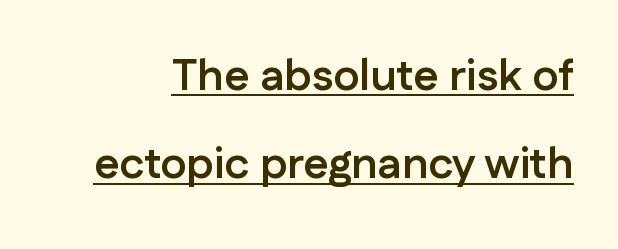
Like a heading marked for emphasis, these lines bear an underscore. Do the characters align in a grid? No, the font is proportional. The horizontal fit of the characters is conventional and even. A typesetter would label this face a sans.
